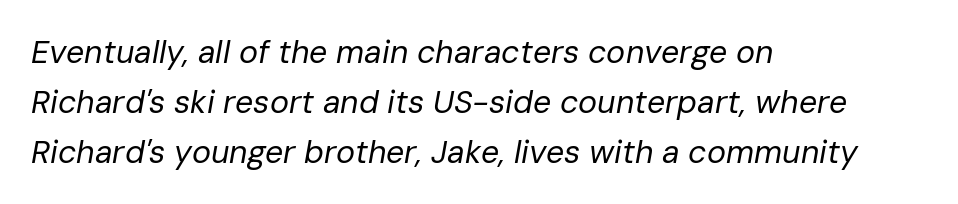
Q: Is the text bold? A: No.
Q: Is the text italic (slanted)? A: Yes, it leans right by about 10 degrees.
Q: Is the text underlined? A: No.
Q: How is the paragraph aligned? A: Left-aligned.
Q: Is the spacing between letters normal or unusually wide? A: Normal.
Q: Is the spacing between lines tight, normal or loose? A: Normal.
Q: Width (condensed, normal, or wide)? A: Normal.
Q: Stroke contrast? A: Low.
Q: x-height? A: Medium.
Q: Monospaced? A: No.
